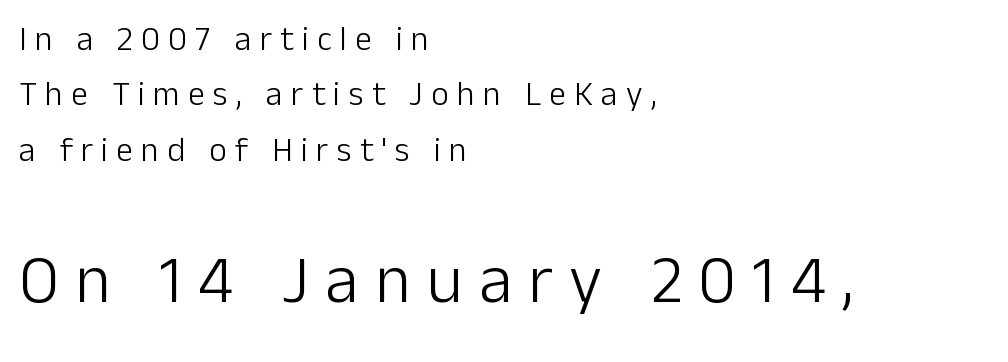
The image shows 68 px light sans-serif type, upright; set left-aligned, normal line spacing (1.63x), unusually wide letter spacing (+0.24 em), not underlined; the second (bottom) block is 2.0x larger; low stroke contrast and a medium x-height.
